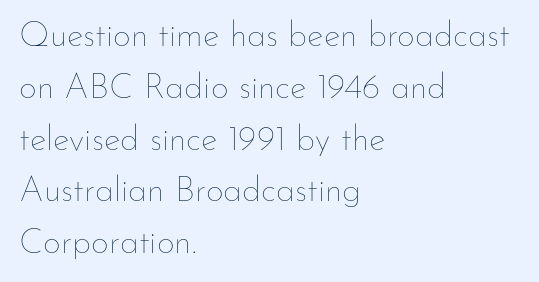
The image shows 35 px thin type, upright; set left-aligned, normal line spacing (1.48x), normal letter spacing, not underlined; low stroke contrast and a small x-height.
